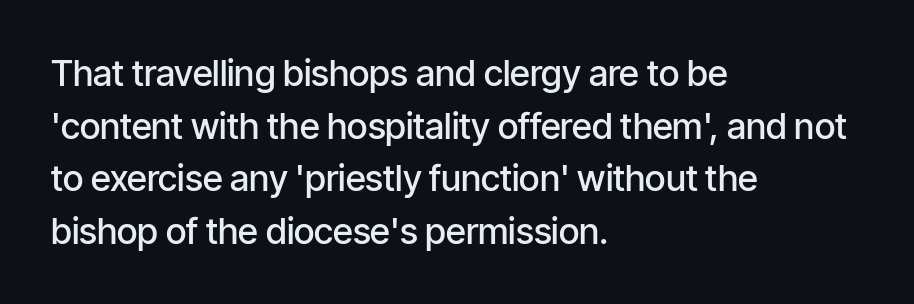
Do the characters align in a grid? No, the font is proportional. Vertical spacing — default. The space beneath each line is pristine and unruled. Compared with an ordinary text face, these strokes are moderately heavier — a semibold.
